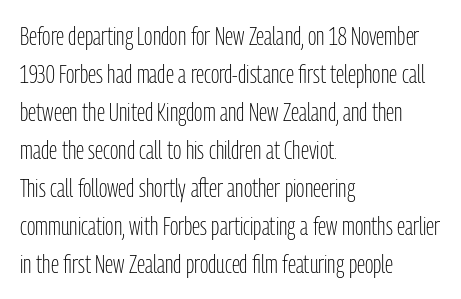
The image shows 25 px text type, upright; set left-aligned, normal line spacing (1.52x), normal letter spacing, not underlined.
